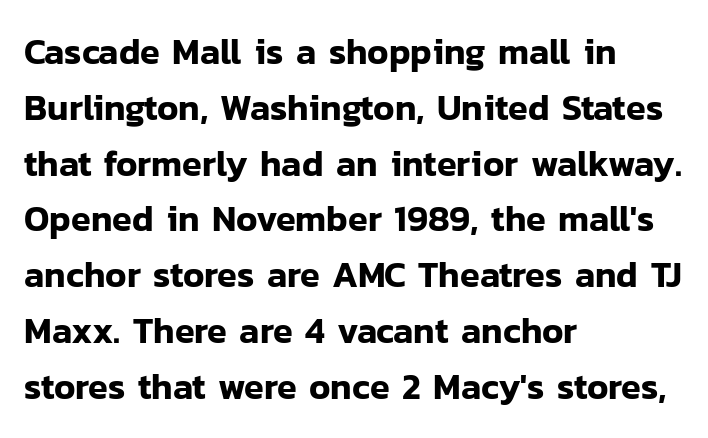
{"serif": "no", "italic": "no", "width": "normal", "stroke_contrast": "low", "x_height": "medium", "monospaced": "no", "underline": "no", "align": "left", "line_spacing": "normal", "line_spacing_ratio": 1.55, "letter_spacing": "normal", "letter_spacing_em": 0.0, "glyph_px": 36}
